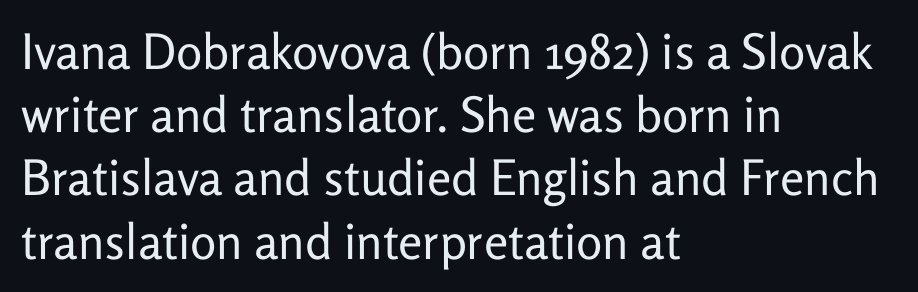
Check under the words: just untouched page. Is this a fixed-width face? No — the glyphs have proportional, varying widths. Is the block centered? No — it sits flush against the left margin. The designer went with a sans here, leaving each stem footless. The lettering stays uniformly vertical, giving the passage a roman look.
